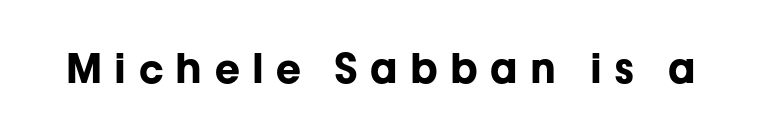
Q: Is the text bold? A: Yes.
Q: Is the text italic (slanted)? A: No, it is upright.
Q: Is the typeface a serif or a sans-serif typeface? A: Sans-serif.
Q: Is the text underlined? A: No.
Q: Is the spacing between letters normal or unusually wide? A: Unusually wide.
Q: Width (condensed, normal, or wide)? A: Normal.
Q: Stroke contrast? A: Low.
Q: x-height? A: Medium.
Q: Monospaced? A: No.
